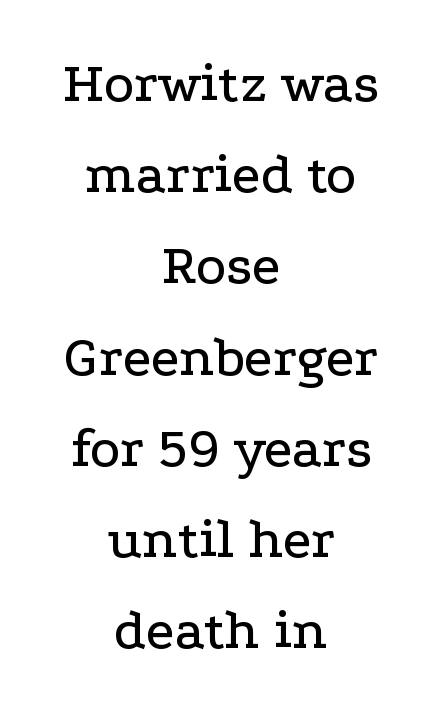
The typesetter chose a symmetrical, centered arrangement here. The letters advance in unequal steps, a hallmark of proportional type. Vertically, the passage feels balanced, rows spaced as you'd expect. The zone under the glyphs is completely vacant. Tall strokes in this sample are plumb rather than angled.
